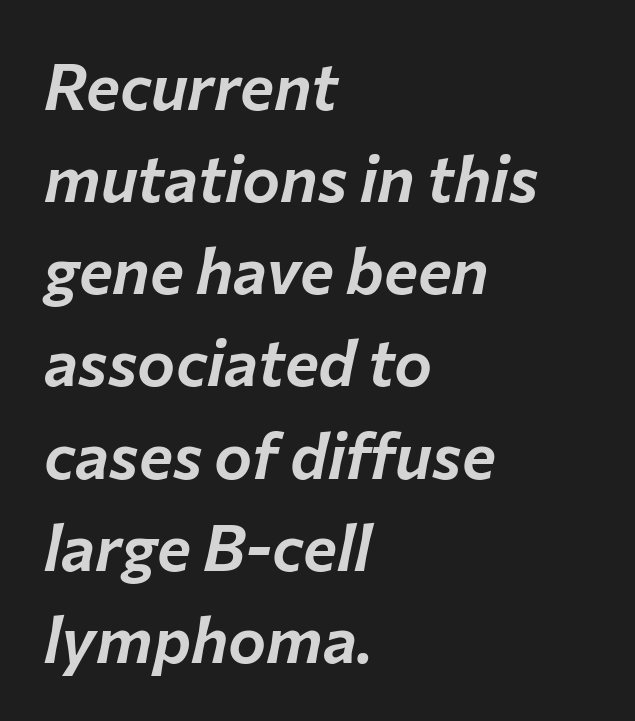
{"italic": "yes", "lean": "right", "slant_degrees": 12, "width": "normal", "stroke_contrast": "low", "x_height": "medium", "monospaced": "no", "underline": "no", "align": "left", "line_spacing": "normal", "line_spacing_ratio": 1.44, "letter_spacing": "normal", "letter_spacing_em": 0.0, "glyph_px": 64}
